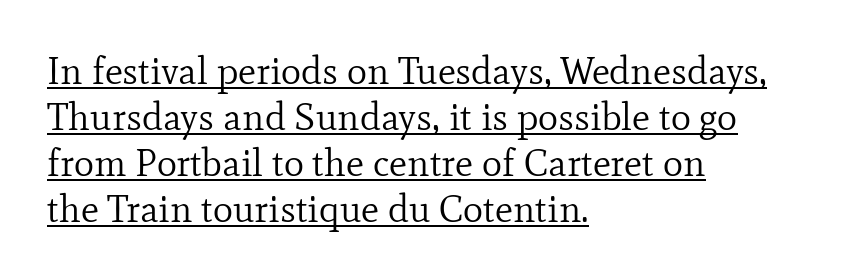
{"serif": "yes", "italic": "no", "bold": "no", "weight": "regular", "width": "normal", "stroke_contrast": "low", "x_height": "small", "monospaced": "no", "underline": "yes", "align": "left", "line_spacing_ratio": 1.21, "letter_spacing": "normal", "letter_spacing_em": 0.0, "glyph_px": 38}
